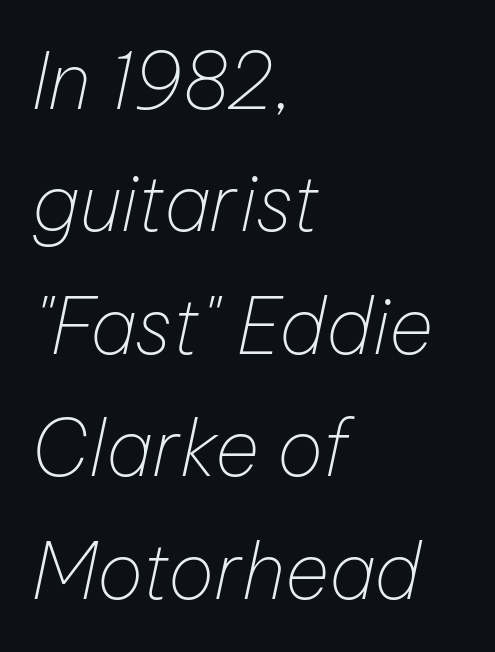
Q: Is the text bold? A: No.
Q: Is the text italic (slanted)? A: Yes, it leans right by about 12 degrees.
Q: Is the text underlined? A: No.
Q: How is the paragraph aligned? A: Left-aligned.
Q: Is the spacing between letters normal or unusually wide? A: Normal.
Q: Is the spacing between lines tight, normal or loose? A: Normal.
Q: Width (condensed, normal, or wide)? A: Normal.
Q: Stroke contrast? A: Low.
Q: x-height? A: Medium.
Q: Monospaced? A: No.
